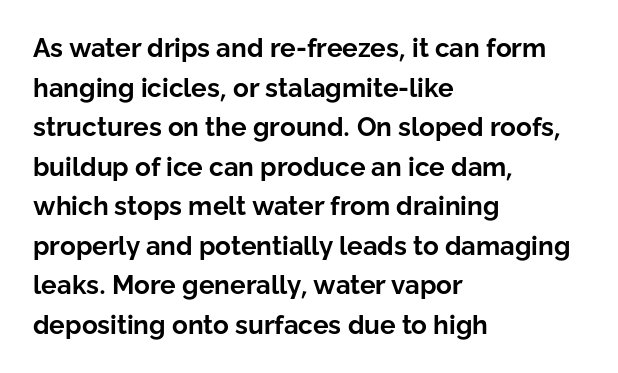
{"italic": "no", "bold": "yes", "underline": "no", "align": "left", "line_spacing": "normal", "line_spacing_ratio": 1.52, "letter_spacing": "normal", "letter_spacing_em": 0.0, "glyph_px": 26}
